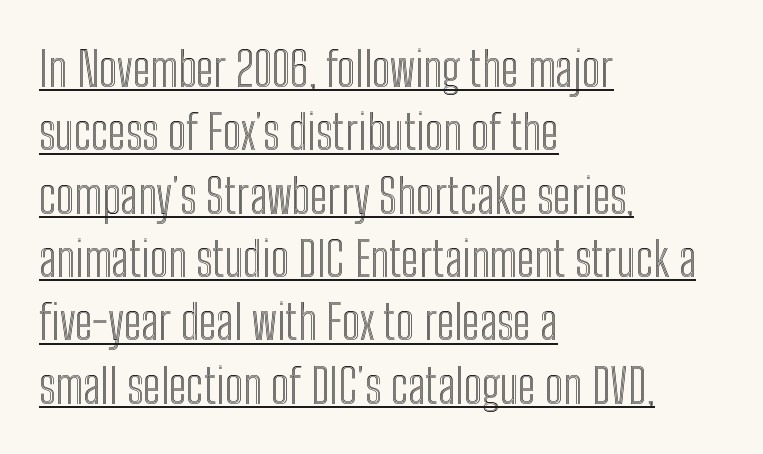
The image shows 48 px condensed type, upright; set left-aligned, normal line spacing (1.32x), normal letter spacing, underlined; a medium x-height.
